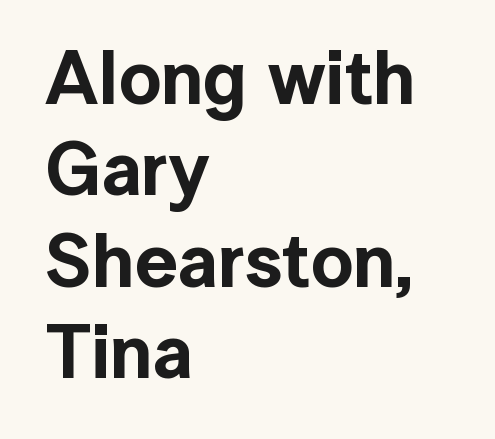
The image shows 75 px sans-serif type, upright; set left-aligned, line spacing 1.22x, normal letter spacing, not underlined; a medium x-height.
